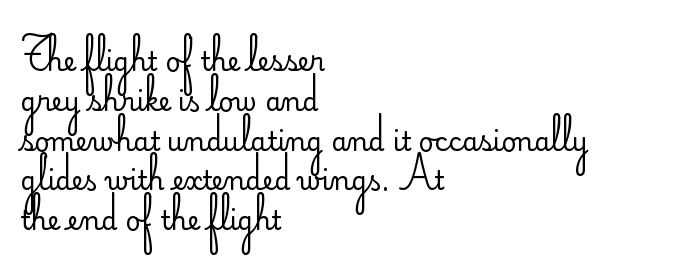
The image shows 26 px text type, upright; set left-aligned, normal line spacing (1.53x), normal letter spacing, not underlined.
